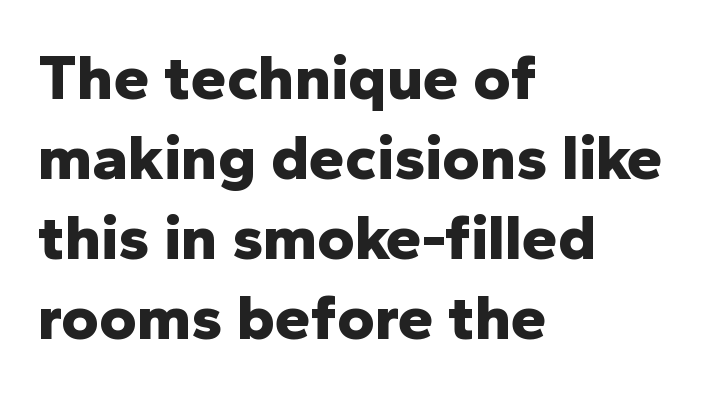
Examine the stroke ends and you'll find no serifs. If you measured baseline to baseline, you'd find a middling distance. Caption: bold face, heavy strokes. The gaps between neighbouring characters are ordinary and unremarkable. Check under the words: just untouched page.
